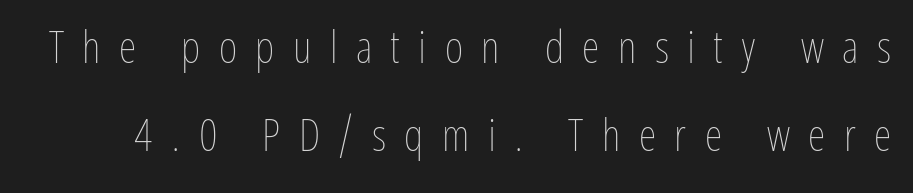
Q: Is the text bold? A: No.
Q: Is the text italic (slanted)? A: No, it is upright.
Q: Is the text underlined? A: No.
Q: Is the spacing between letters normal or unusually wide? A: Unusually wide.
Q: Is the spacing between lines tight, normal or loose? A: Loose.
Q: Width (condensed, normal, or wide)? A: Condensed.
Q: Stroke contrast? A: Low.
Q: x-height? A: Medium.
Q: Monospaced? A: No.
